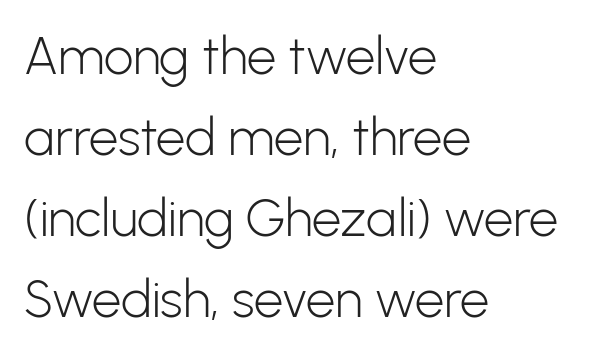
The image shows 52 px light sans-serif type, upright; set left-aligned, normal line spacing (1.56x), normal letter spacing, not underlined; low stroke contrast and a medium x-height.
